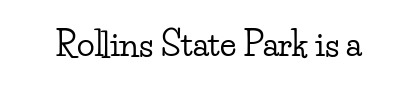
The image shows 33 px wide serif type, upright; set normal letter spacing, not underlined; low stroke contrast and a small x-height.
